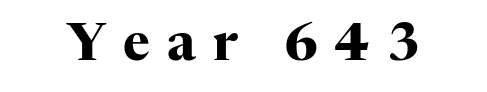
Each letter's strokes conclude with small projecting serifs. Descenders are the only things crossing below the line. Someone cranked the tracking dial way up on this one. The axis of the letterforms is exactly vertical. As a designer I'd log this as weight 700, bold.
